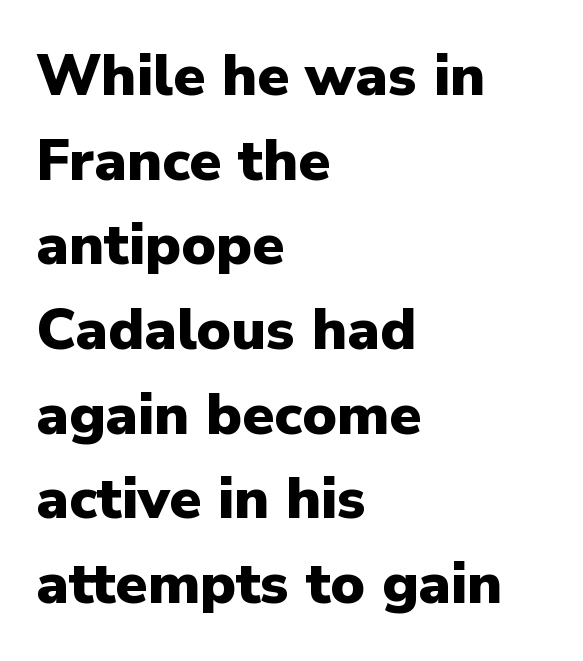
Q: Is the text bold? A: Yes.
Q: Is the text italic (slanted)? A: No, it is upright.
Q: Is the typeface a serif or a sans-serif typeface? A: Sans-serif.
Q: Is the text underlined? A: No.
Q: How is the paragraph aligned? A: Left-aligned.
Q: Is the spacing between letters normal or unusually wide? A: Normal.
Q: Is the spacing between lines tight, normal or loose? A: Normal.
Q: Width (condensed, normal, or wide)? A: Normal.
Q: Stroke contrast? A: Low.
Q: x-height? A: Medium.
Q: Monospaced? A: No.
